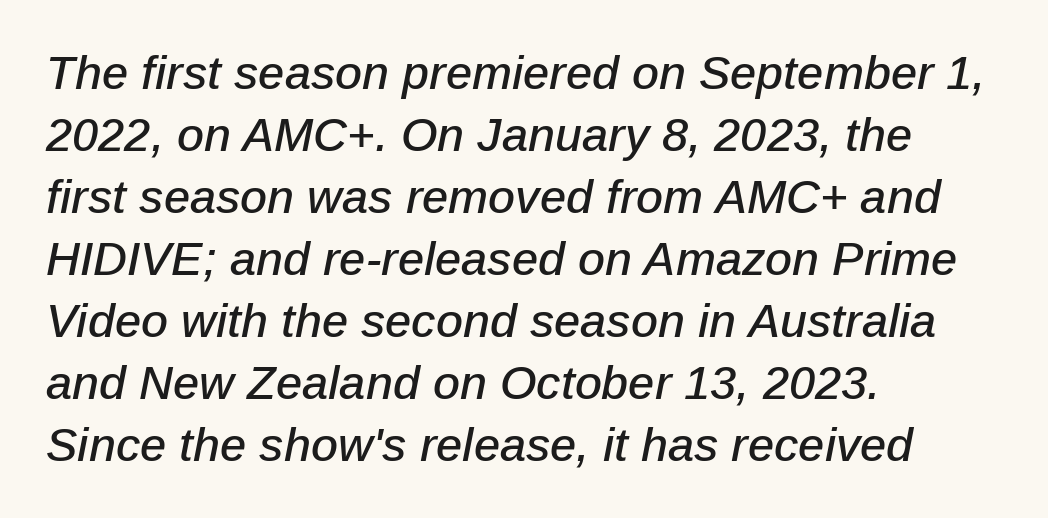
The image shows 47 px text type, italic (leaning right); set left-aligned, normal line spacing (1.32x), normal letter spacing, not underlined; low stroke contrast and a medium x-height.
